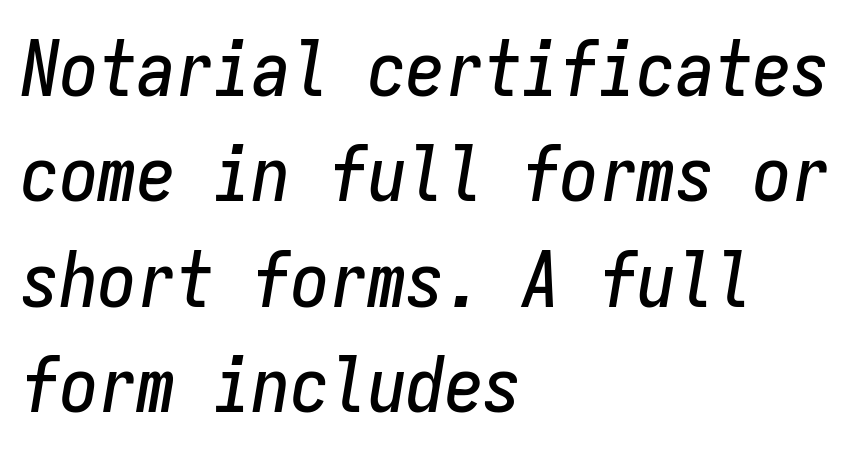
The image shows 77 px condensed type, italic (leaning right), monospaced; set left-aligned, normal line spacing (1.37x), normal letter spacing, not underlined; low stroke contrast and a medium x-height.
